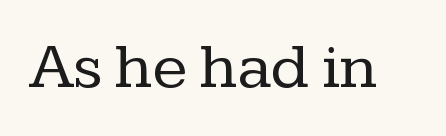
Descenders are the only things crossing below the line. Standard letterfit; no display-style spreading of the glyphs. Here the designer chose a conventional face with non-uniform glyph widths. Type style note: has serifs. Upright lettering throughout.
